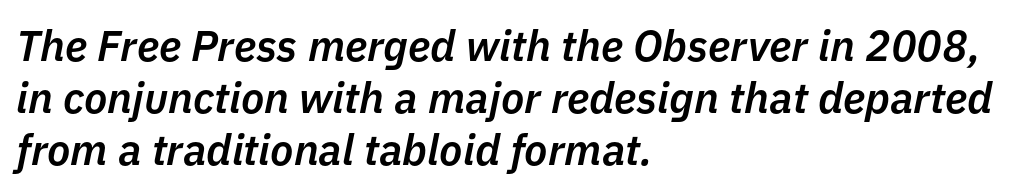
{"italic": "yes", "lean": "right", "slant_degrees": 11, "bold": "semi", "weight": "semibold", "width": "normal", "stroke_contrast": "low", "x_height": "medium", "monospaced": "no", "underline": "no", "align": "left", "line_spacing_ratio": 1.21, "letter_spacing": "normal", "letter_spacing_em": 0.0, "glyph_px": 43}
